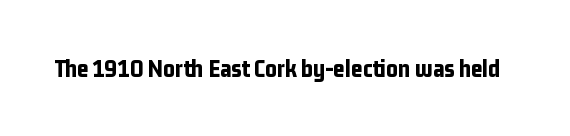
Q: Is the text bold? A: Yes.
Q: Is the text italic (slanted)? A: No, it is upright.
Q: Is the text underlined? A: No.
Q: Is the spacing between letters normal or unusually wide? A: Normal.
